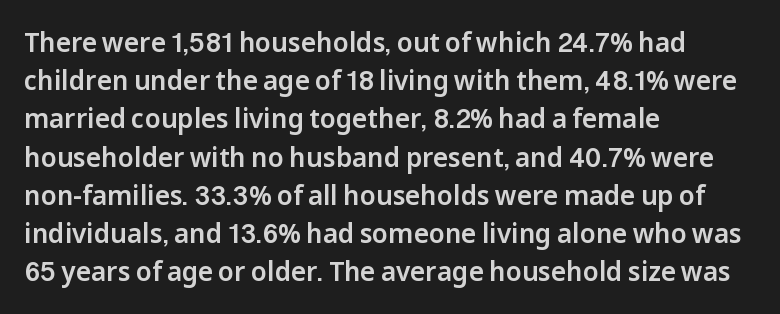
The image shows 26 px text type, upright; set left-aligned, normal line spacing (1.47x), normal letter spacing, not underlined.
